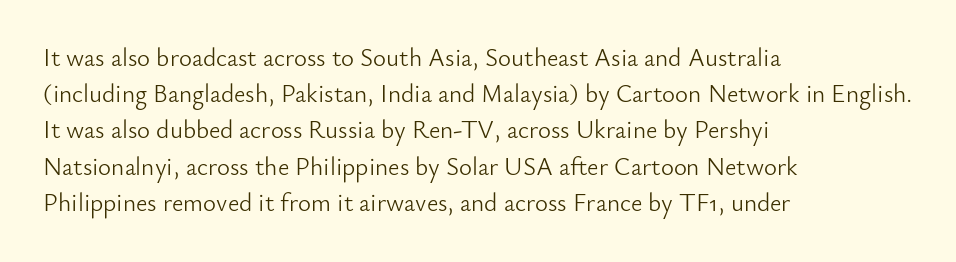
{"italic": "no", "bold": "no", "underline": "no", "align": "left", "line_spacing": "normal", "line_spacing_ratio": 1.45, "letter_spacing": "normal", "letter_spacing_em": 0.0, "glyph_px": 25}
